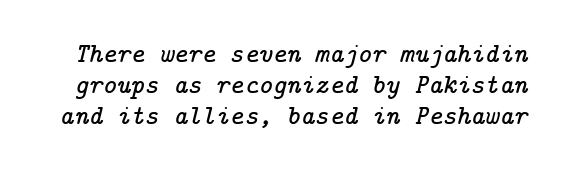
Each new line begins almost immediately beneath the previous one. Caption: standard tracking, unaltered. Italic: yes, the glyphs are oblique. The specimen omits any rule beneath the text block's lines.
